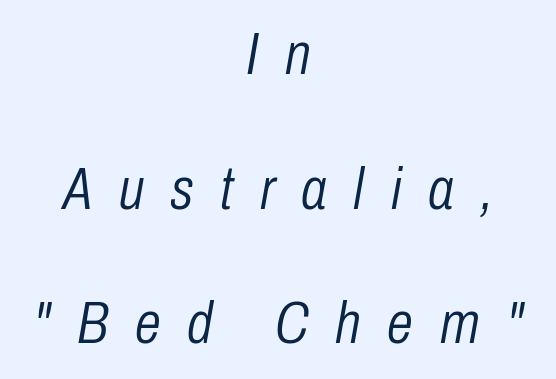
Q: Is the text bold? A: No.
Q: Is the text italic (slanted)? A: Yes, it leans right by about 10 degrees.
Q: Is the text underlined? A: No.
Q: How is the paragraph aligned? A: Centered.
Q: Is the spacing between letters normal or unusually wide? A: Unusually wide.
Q: Is the spacing between lines tight, normal or loose? A: Loose.
Q: Width (condensed, normal, or wide)? A: Condensed.
Q: Stroke contrast? A: Low.
Q: x-height? A: Medium.
Q: Monospaced? A: No.
